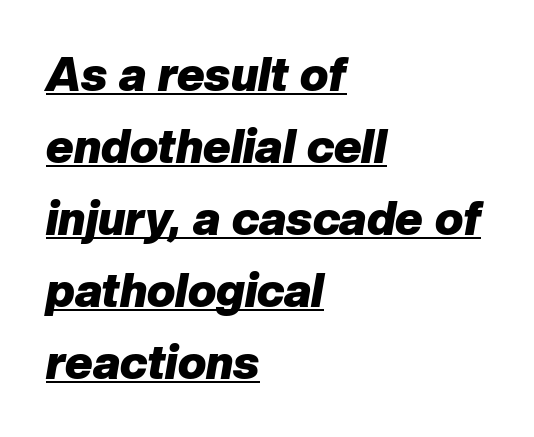
Q: Is the text bold? A: Yes.
Q: Is the text italic (slanted)? A: Yes, it leans right by about 10 degrees.
Q: Is the text underlined? A: Yes.
Q: How is the paragraph aligned? A: Left-aligned.
Q: Is the spacing between letters normal or unusually wide? A: Normal.
Q: Is the spacing between lines tight, normal or loose? A: Normal.
Q: Width (condensed, normal, or wide)? A: Normal.
Q: Stroke contrast? A: Low.
Q: x-height? A: Medium.
Q: Monospaced? A: No.
